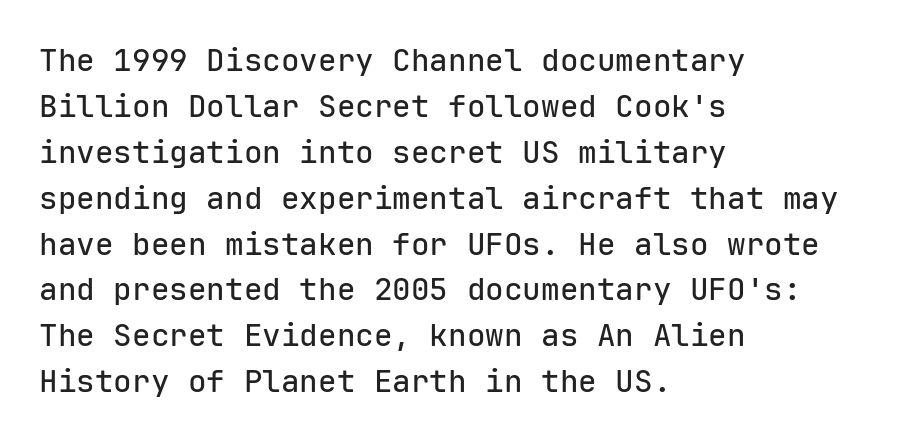
The image shows 31 px sans-serif type, upright, monospaced; set left-aligned, normal line spacing (1.48x), normal letter spacing, not underlined; low stroke contrast and a medium x-height.
